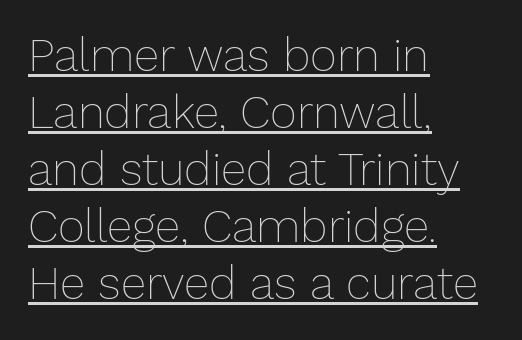
{"italic": "no", "bold": "no", "weight": "thin", "width": "normal", "stroke_contrast": "low", "x_height": "medium", "monospaced": "no", "underline": "yes", "align": "left", "line_spacing_ratio": 1.24, "letter_spacing": "normal", "letter_spacing_em": 0.0, "glyph_px": 46}
